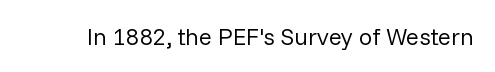
Only glyphs here, with clear space below each row. Notice how the stems are strictly vertical — no italics here. Between one letter and the next there's only the usual sliver of space. Is this a heavy cut? Hardly; it is regular or lighter.
